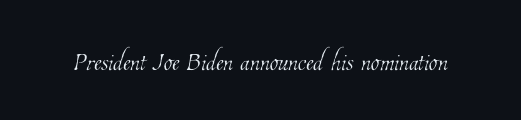
These lines keep a tight, regular rhythm from letter to letter. Plain, unruled lines of type. Spacing verdict: proportional, widths tailored to each character. This reads as an unemphasized weight, regular at the heaviest.
